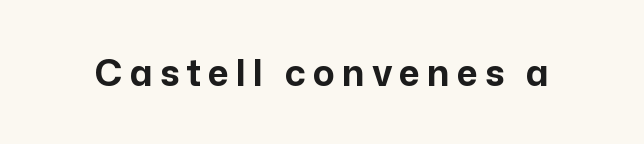
Q: Is the text bold? A: Yes.
Q: Is the text italic (slanted)? A: No, it is upright.
Q: Is the typeface a serif or a sans-serif typeface? A: Sans-serif.
Q: Is the text underlined? A: No.
Q: Is the spacing between letters normal or unusually wide? A: Unusually wide.
Q: Width (condensed, normal, or wide)? A: Normal.
Q: Stroke contrast? A: Low.
Q: x-height? A: Medium.
Q: Monospaced? A: No.
